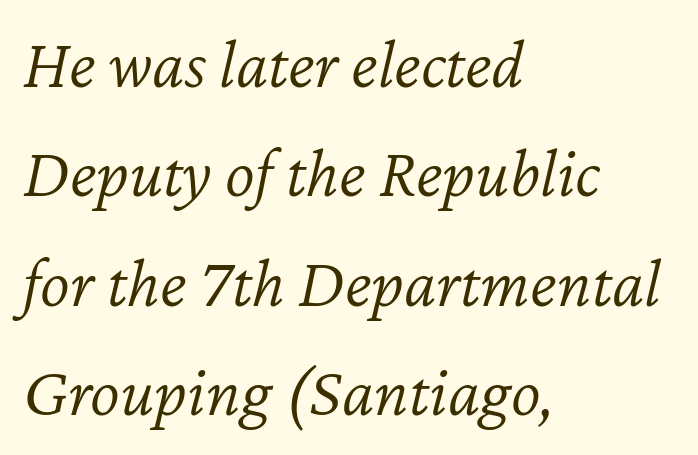
{"italic": "yes", "lean": "right", "slant_degrees": 12, "bold": "no", "weight": "light", "width": "normal", "stroke_contrast": "low", "x_height": "medium", "monospaced": "no", "underline": "no", "align": "left", "line_spacing": "normal", "line_spacing_ratio": 1.54, "letter_spacing": "normal", "letter_spacing_em": 0.0, "glyph_px": 71}
